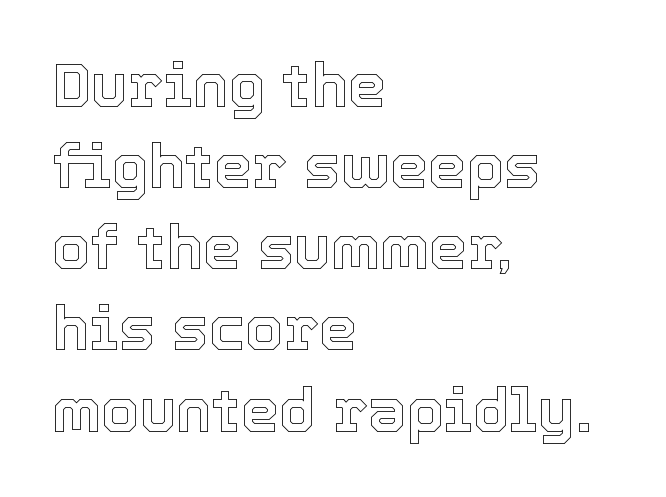
{"italic": "no", "width": "normal", "x_height": "medium", "monospaced": "no", "underline": "no", "align": "left", "line_spacing": "normal", "line_spacing_ratio": 1.33, "letter_spacing": "normal", "letter_spacing_em": 0.0, "glyph_px": 61}
